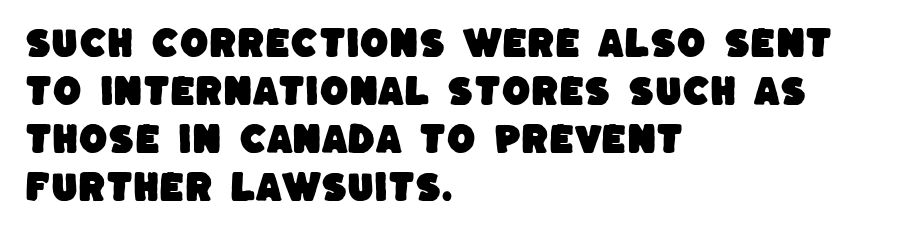
Here the glyphs are tracked normally, forming tight word shapes. Is this a fixed-width face? No — the glyphs have proportional, varying widths. In CSS terms this would be text-align: left. You can tell from the bare stems that sans-serif type was used.
